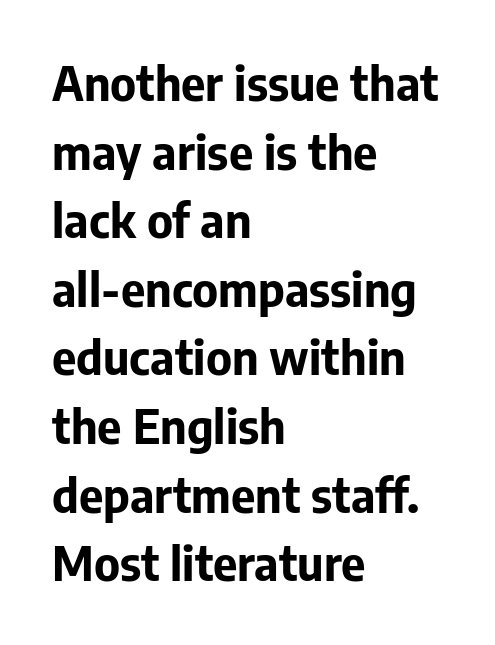
{"serif": "no", "italic": "no", "bold": "yes", "weight": "bold", "width": "normal", "stroke_contrast": "low", "x_height": "medium", "monospaced": "no", "underline": "no", "align": "left", "line_spacing": "normal", "line_spacing_ratio": 1.46, "letter_spacing": "normal", "letter_spacing_em": 0.0, "glyph_px": 47}
